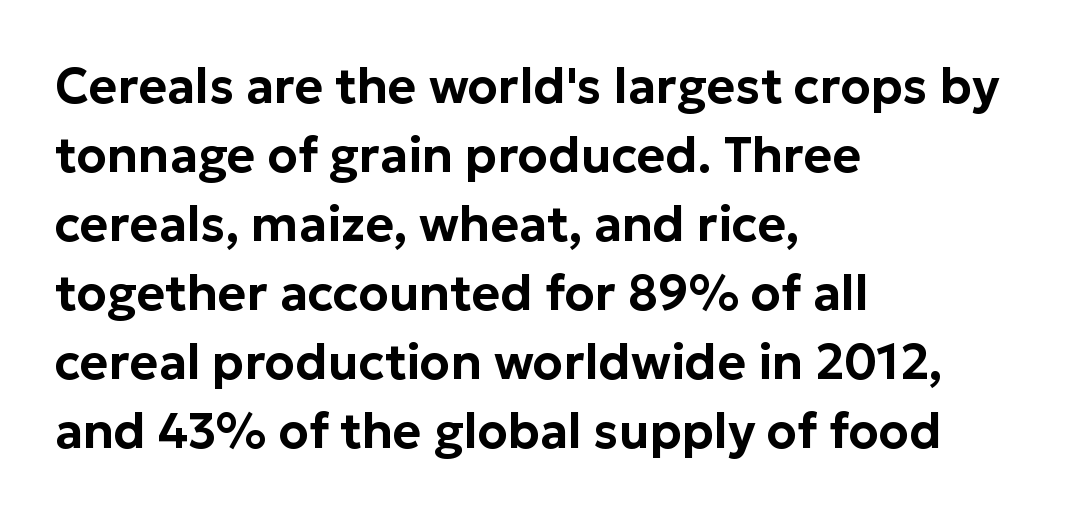
The image shows 49 px sans-serif type, upright; set left-aligned, normal line spacing (1.41x), normal letter spacing, not underlined; low stroke contrast and a medium x-height.
